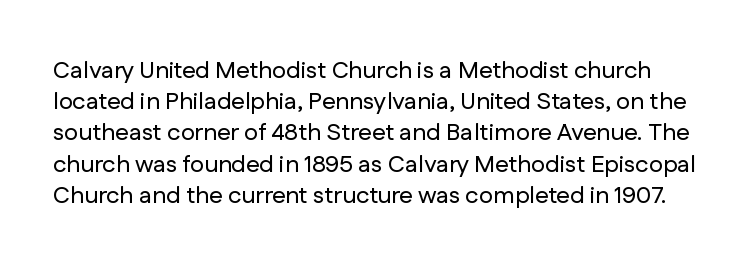
{"italic": "no", "underline": "no", "line_spacing": "normal", "line_spacing_ratio": 1.3, "letter_spacing": "normal", "letter_spacing_em": 0.0, "glyph_px": 24}
